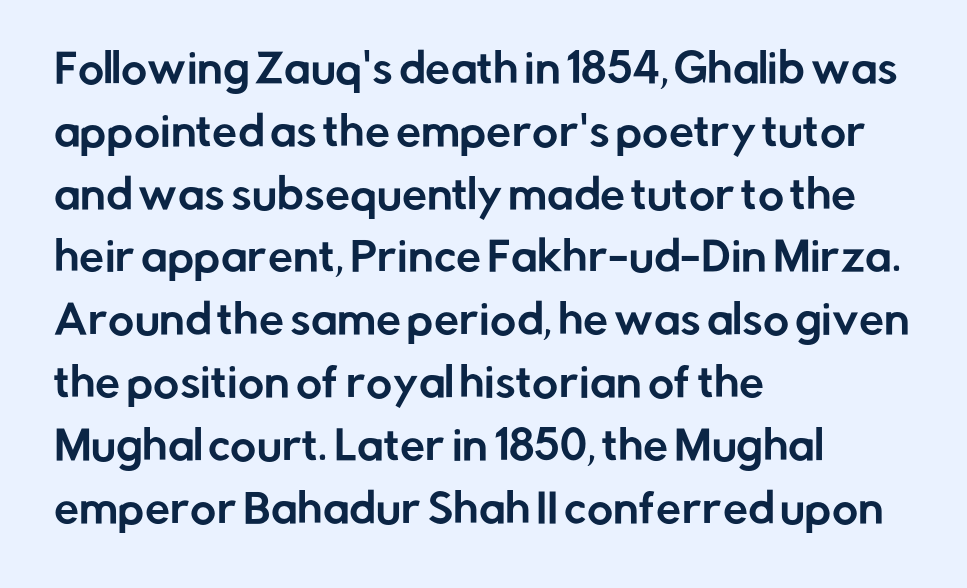
Varying glyph widths throughout — classic text-font behaviour. Compared with a centered layout, this one pins lines to the left instead. The horizontal fit of the characters is conventional and even. In terms of posture, this sample is upright. Quick note: interline space is typical.
